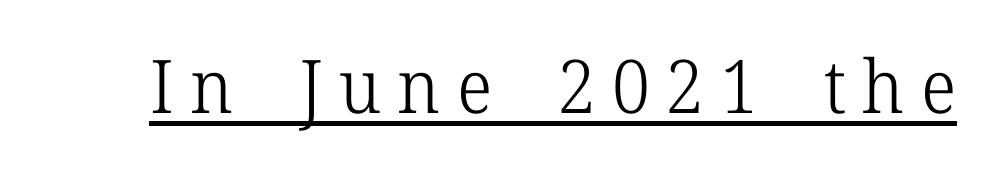
Q: Is the text bold? A: No.
Q: Is the text italic (slanted)? A: No, it is upright.
Q: Is the typeface a serif or a sans-serif typeface? A: Serif.
Q: Is the text underlined? A: Yes.
Q: Is the spacing between letters normal or unusually wide? A: Unusually wide.
Q: Width (condensed, normal, or wide)? A: Normal.
Q: Stroke contrast? A: Low.
Q: x-height? A: Medium.
Q: Monospaced? A: No.
